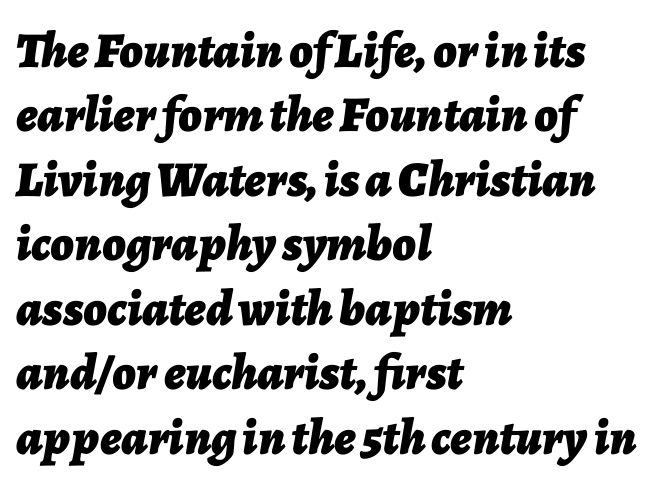
The image shows 50 px bold type, italic (leaning right); set left-aligned, normal line spacing (1.29x), normal letter spacing, not underlined; low stroke contrast and a medium x-height.
